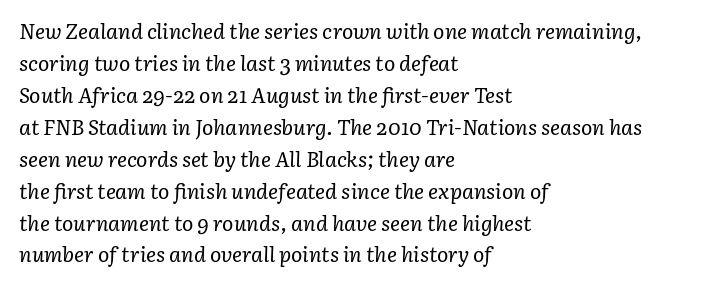
The image shows 21 px text type, italic (leaning right); set left-aligned, normal line spacing (1.52x), normal letter spacing, not underlined.
